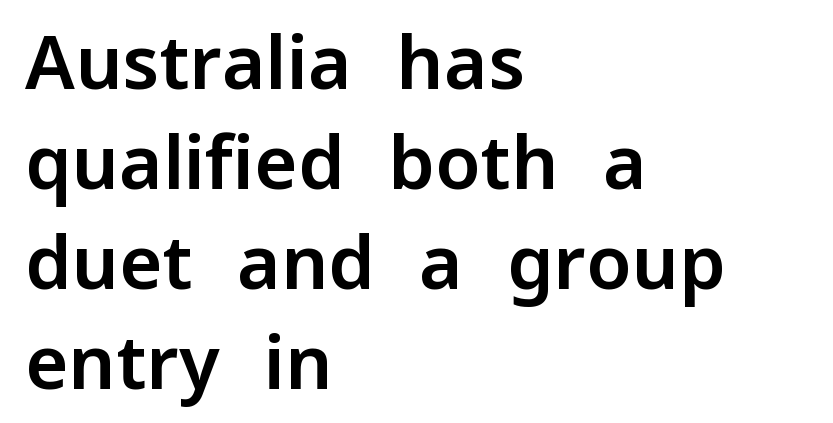
The image shows 74 px sans-serif type, upright; set left-aligned, normal line spacing (1.35x), normal letter spacing, not underlined; low stroke contrast and a medium x-height.
